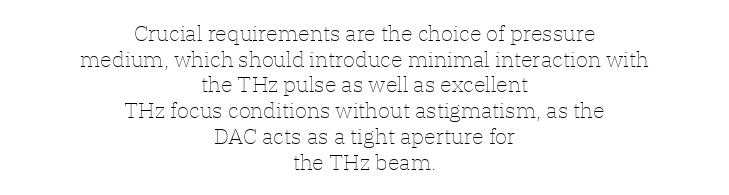
Q: Is the text bold? A: No.
Q: Is the text italic (slanted)? A: No, it is upright.
Q: Is the text underlined? A: No.
Q: How is the paragraph aligned? A: Centered.
Q: Is the spacing between letters normal or unusually wide? A: Normal.
